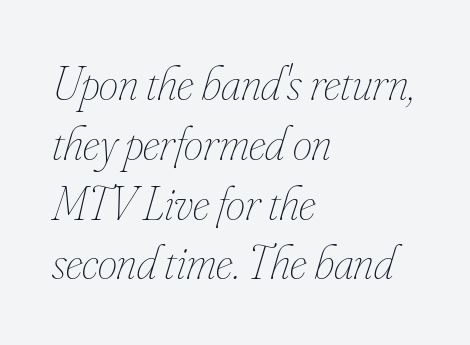
{"italic": "yes", "lean": "right", "slant_degrees": 16, "bold": "no", "weight": "thin", "width": "condensed", "stroke_contrast": "low", "x_height": "small", "monospaced": "no", "underline": "no", "align": "left", "line_spacing_ratio": 1.22, "letter_spacing": "normal", "letter_spacing_em": 0.0, "glyph_px": 49}
